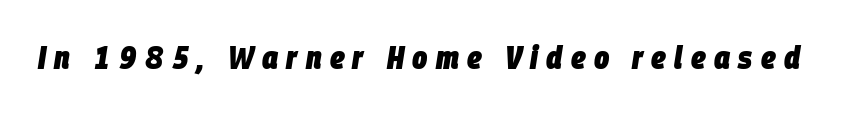
Q: Is the text bold? A: Yes.
Q: Is the text italic (slanted)? A: Yes, it leans right by about 9 degrees.
Q: Is the text underlined? A: No.
Q: Is the spacing between letters normal or unusually wide? A: Unusually wide.
Q: Width (condensed, normal, or wide)? A: Condensed.
Q: Stroke contrast? A: Low.
Q: x-height? A: Large.
Q: Monospaced? A: No.
